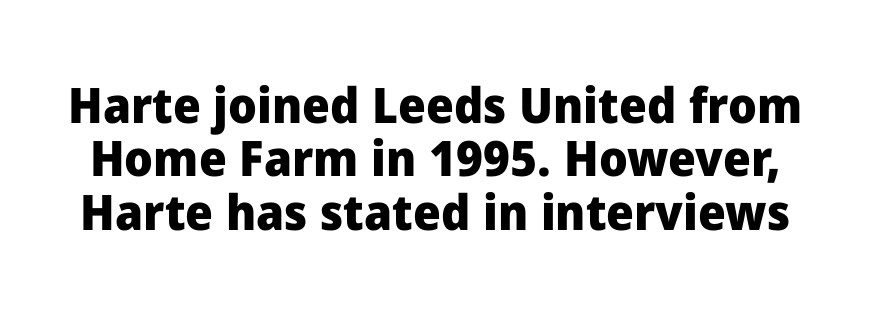
Q: Is the text bold? A: Yes.
Q: Is the text italic (slanted)? A: No, it is upright.
Q: Is the typeface a serif or a sans-serif typeface? A: Sans-serif.
Q: Is the text underlined? A: No.
Q: Is the spacing between letters normal or unusually wide? A: Normal.
Q: Is the spacing between lines tight, normal or loose? A: Tight.
Q: Width (condensed, normal, or wide)? A: Normal.
Q: Stroke contrast? A: Low.
Q: x-height? A: Medium.
Q: Monospaced? A: No.
